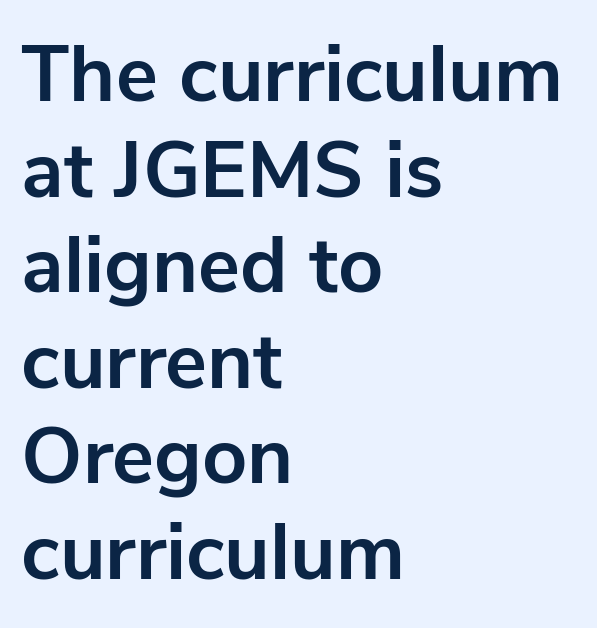
The image shows 79 px bold sans-serif type, upright; set left-aligned, line spacing 1.21x, normal letter spacing, not underlined; low stroke contrast and a medium x-height.
